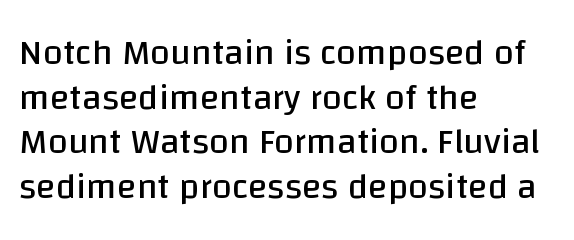
Q: Is the text bold? A: No.
Q: Is the text italic (slanted)? A: No, it is upright.
Q: Is the typeface a serif or a sans-serif typeface? A: Sans-serif.
Q: Is the text underlined? A: No.
Q: How is the paragraph aligned? A: Left-aligned.
Q: Is the spacing between letters normal or unusually wide? A: Normal.
Q: Width (condensed, normal, or wide)? A: Normal.
Q: Stroke contrast? A: Low.
Q: x-height? A: Large.
Q: Monospaced? A: No.
